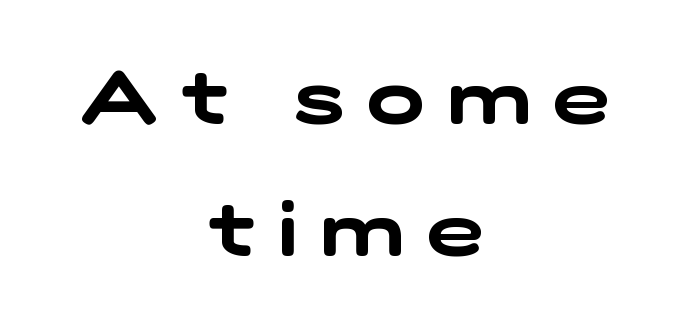
{"serif": "no", "width": "wide", "stroke_contrast": "low", "x_height": "medium", "monospaced": "no", "underline": "no", "align": "center", "line_spacing_ratio": 1.74, "letter_spacing": "wide", "letter_spacing_em": 0.31, "glyph_px": 76}
